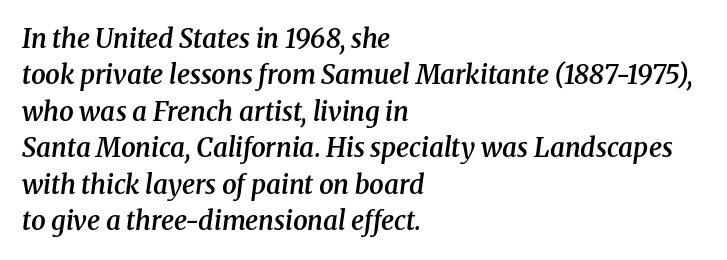
{"italic": "yes", "lean": "right", "slant_degrees": 8, "bold": "semi", "underline": "no", "align": "left", "line_spacing": "normal", "line_spacing_ratio": 1.4, "letter_spacing": "normal", "letter_spacing_em": 0.0, "glyph_px": 26}
